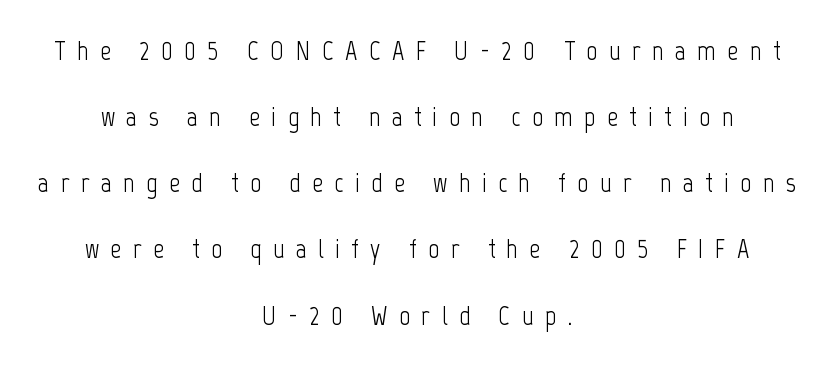
Q: Is the text bold? A: No.
Q: Is the text italic (slanted)? A: No, it is upright.
Q: Is the text underlined? A: No.
Q: How is the paragraph aligned? A: Centered.
Q: Is the spacing between letters normal or unusually wide? A: Unusually wide.
Q: Is the spacing between lines tight, normal or loose? A: Loose.
